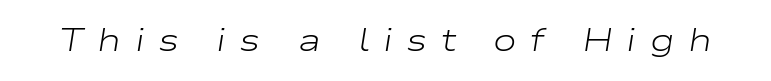
{"italic": "yes", "lean": "right", "slant_degrees": 9, "bold": "no", "weight": "light", "width": "wide", "stroke_contrast": "low", "x_height": "medium", "monospaced": "no", "underline": "no", "letter_spacing": "wide", "letter_spacing_em": 0.42, "glyph_px": 32}
